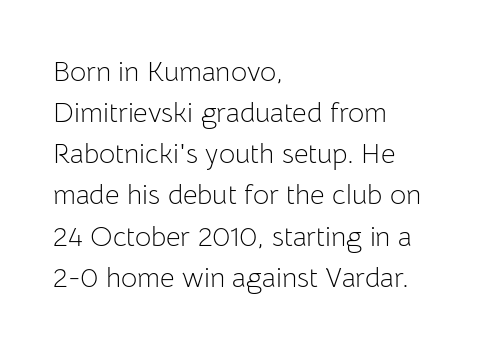
Q: Is the text bold? A: No.
Q: Is the text italic (slanted)? A: No, it is upright.
Q: Is the typeface a serif or a sans-serif typeface? A: Sans-serif.
Q: Is the text underlined? A: No.
Q: How is the paragraph aligned? A: Left-aligned.
Q: Is the spacing between letters normal or unusually wide? A: Normal.
Q: Is the spacing between lines tight, normal or loose? A: Normal.
Q: Width (condensed, normal, or wide)? A: Normal.
Q: Stroke contrast? A: Low.
Q: x-height? A: Medium.
Q: Monospaced? A: No.
